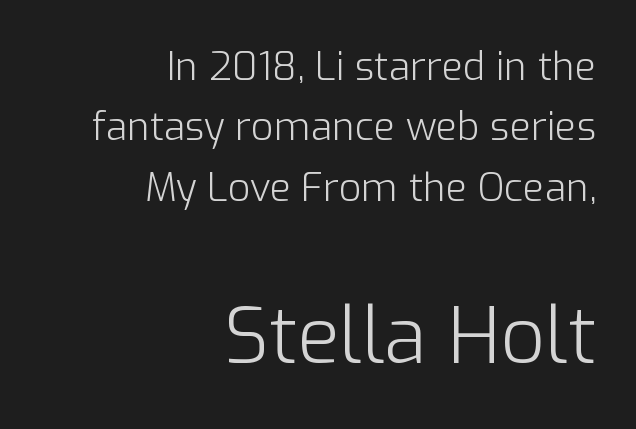
Q: Is the text bold? A: No.
Q: Is the text italic (slanted)? A: No, it is upright.
Q: Is the typeface a serif or a sans-serif typeface? A: Sans-serif.
Q: Is the text underlined? A: No.
Q: How is the paragraph aligned? A: Right-aligned.
Q: Is the spacing between letters normal or unusually wide? A: Normal.
Q: Is the spacing between lines tight, normal or loose? A: Normal.
Q: Which block of text is set in a larger size, the first (top) or the second (bottom)? A: The second (bottom) one.
Q: Width (condensed, normal, or wide)? A: Normal.
Q: Stroke contrast? A: Low.
Q: x-height? A: Medium.
Q: Monospaced? A: No.
